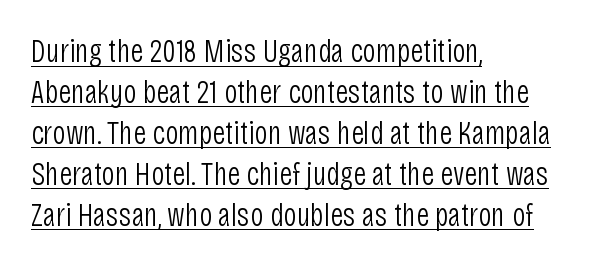
Q: Is the text bold? A: No.
Q: Is the text italic (slanted)? A: No, it is upright.
Q: Is the typeface a serif or a sans-serif typeface? A: Sans-serif.
Q: Is the text underlined? A: Yes.
Q: How is the paragraph aligned? A: Left-aligned.
Q: Is the spacing between letters normal or unusually wide? A: Normal.
Q: Width (condensed, normal, or wide)? A: Condensed.
Q: Stroke contrast? A: Low.
Q: x-height? A: Large.
Q: Monospaced? A: No.
